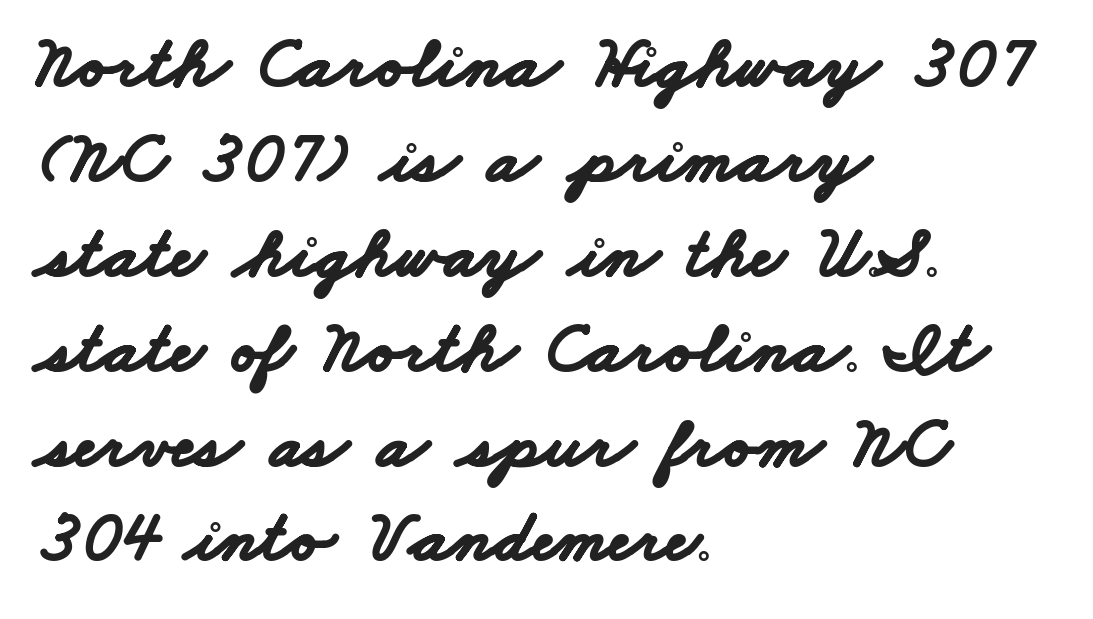
{"serif": "no", "bold": "yes", "weight": "bold", "width": "wide", "stroke_contrast": "low", "x_height": "small", "monospaced": "no", "underline": "no", "align": "left", "line_spacing": "normal", "line_spacing_ratio": 1.3, "letter_spacing": "normal", "letter_spacing_em": 0.0, "glyph_px": 73}
